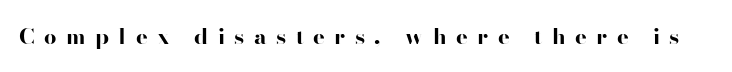
Q: Is the text bold? A: Yes.
Q: Is the text italic (slanted)? A: No, it is upright.
Q: Is the text underlined? A: No.
Q: Is the spacing between letters normal or unusually wide? A: Unusually wide.
